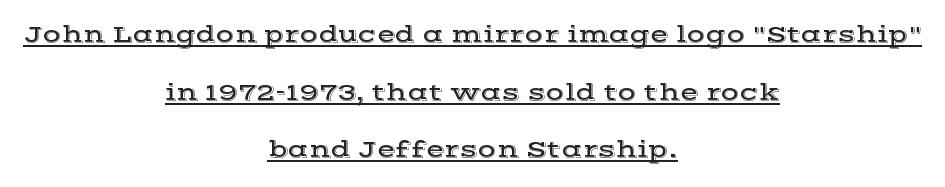
Q: Is the text italic (slanted)? A: No, it is upright.
Q: Is the text underlined? A: Yes.
Q: How is the paragraph aligned? A: Centered.
Q: Is the spacing between letters normal or unusually wide? A: Normal.
Q: Is the spacing between lines tight, normal or loose? A: Loose.
